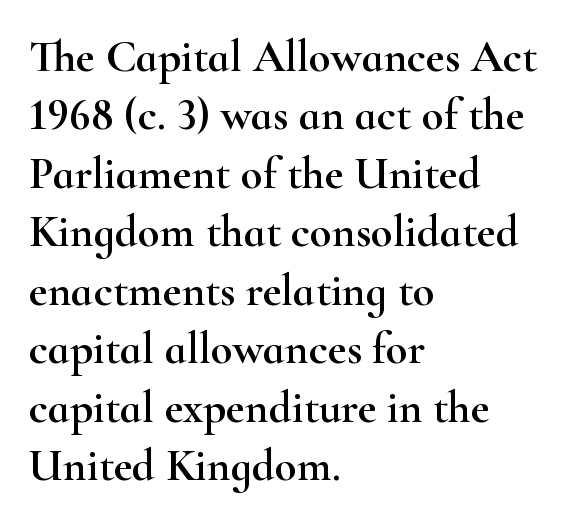
{"serif": "yes", "italic": "no", "width": "wide", "stroke_contrast": "high", "x_height": "small", "monospaced": "no", "underline": "no", "align": "left", "line_spacing": "normal", "line_spacing_ratio": 1.3, "letter_spacing": "normal", "letter_spacing_em": 0.0, "glyph_px": 45}
